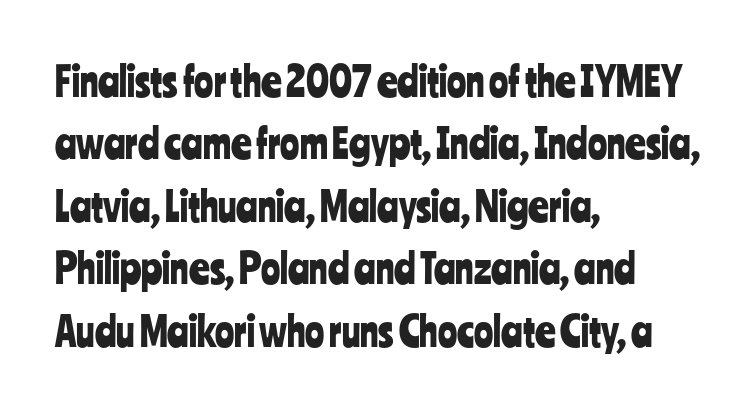
The image shows 40 px condensed sans-serif type, upright; set left-aligned, normal line spacing (1.56x), normal letter spacing, not underlined; low stroke contrast and a medium x-height.
